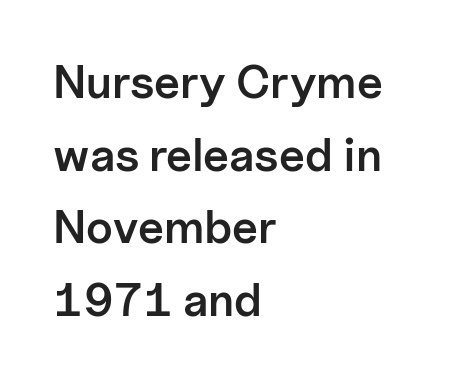
Q: Is the text bold? A: Semi-bold.
Q: Is the text italic (slanted)? A: No, it is upright.
Q: Is the typeface a serif or a sans-serif typeface? A: Sans-serif.
Q: Is the text underlined? A: No.
Q: How is the paragraph aligned? A: Left-aligned.
Q: Is the spacing between letters normal or unusually wide? A: Normal.
Q: Is the spacing between lines tight, normal or loose? A: Normal.
Q: Width (condensed, normal, or wide)? A: Normal.
Q: Stroke contrast? A: Low.
Q: x-height? A: Medium.
Q: Monospaced? A: No.
